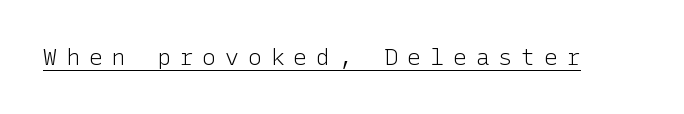
{"italic": "no", "bold": "no", "underline": "yes", "letter_spacing": "wide", "letter_spacing_em": 0.39, "glyph_px": 23}
